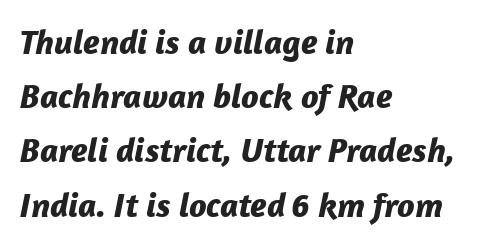
The image shows 35 px bold type, italic (leaning right); set left-aligned, normal line spacing (1.55x), normal letter spacing, not underlined; low stroke contrast and a medium x-height.
